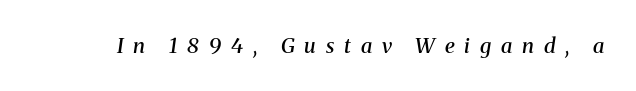
Q: Is the text bold? A: Semi-bold.
Q: Is the text italic (slanted)? A: Yes, it leans right by about 8 degrees.
Q: Is the text underlined? A: No.
Q: Is the spacing between letters normal or unusually wide? A: Unusually wide.
